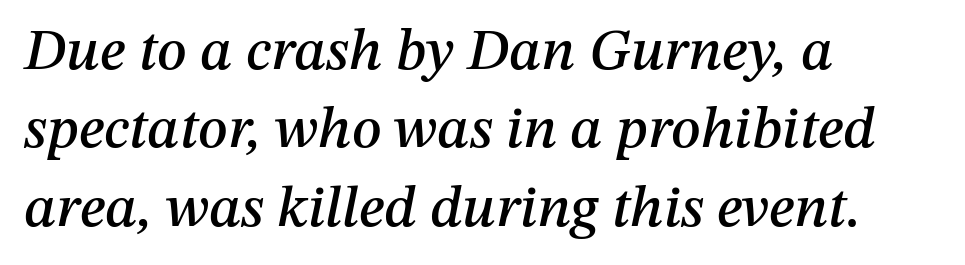
The image shows 59 px text type, italic (leaning right); set left-aligned, normal line spacing (1.33x), normal letter spacing, not underlined; medium stroke contrast and a medium x-height.
